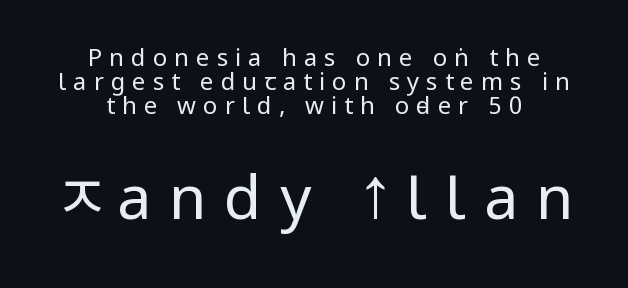
{"serif": "no", "italic": "no", "bold": "no", "weight": "regular", "width": "condensed", "stroke_contrast": "low", "x_height": "large", "monospaced": "no", "underline": "no", "align": "center", "line_spacing": "tight", "line_spacing_ratio": 0.99, "letter_spacing": "wide", "letter_spacing_em": 0.29, "larger_block": "second", "size_ratio": 2.54, "glyph_px": 61}
